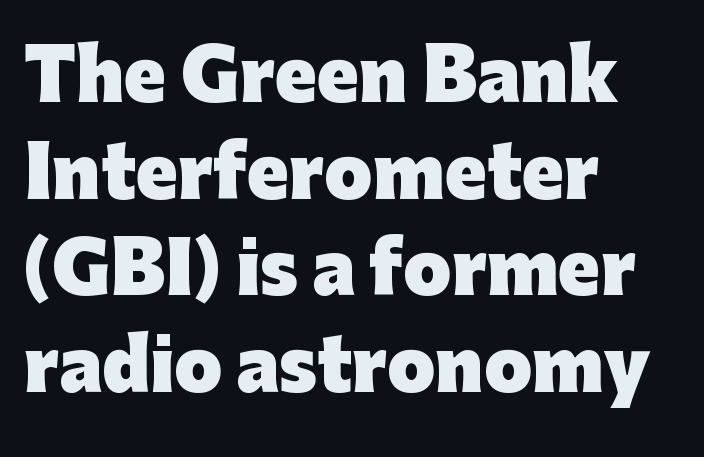
{"serif": "no", "italic": "no", "bold": "yes", "weight": "heavy", "width": "normal", "stroke_contrast": "low", "x_height": "medium", "monospaced": "no", "underline": "no", "align": "left", "line_spacing": "normal", "line_spacing_ratio": 1.4, "letter_spacing": "normal", "letter_spacing_em": 0.0, "glyph_px": 69}
